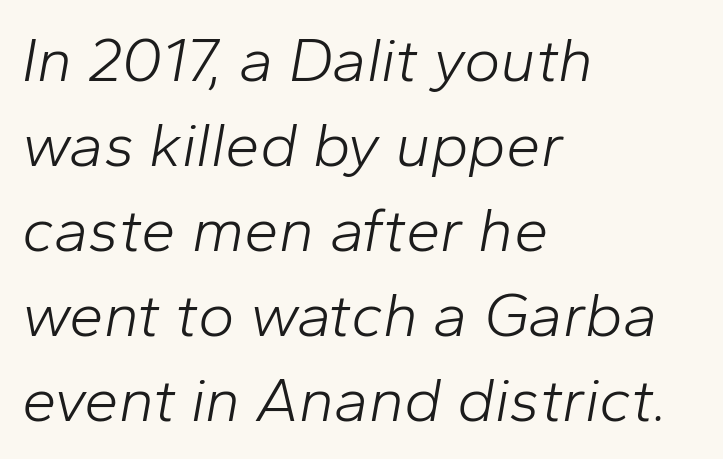
Check the space under the baseline: it is left empty. The passage shown is typed in a proportional face where columns would drift. Yep, that's italic — everything's leaning. This sample uses plain, unmodified letter spacing. Vertical spacing — default.
